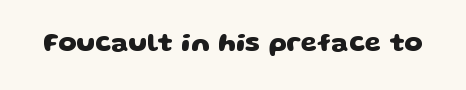
The image shows 26 px bold type; set normal letter spacing, not underlined.
